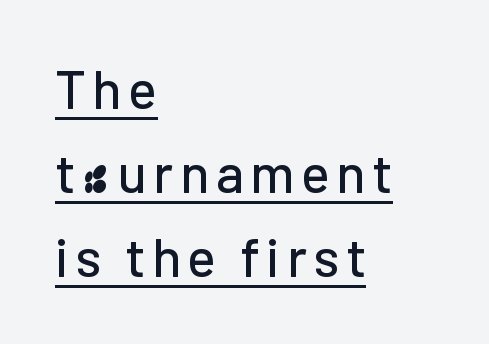
The lettering is marked with a stroke running underneath it. Horizontal bands of white between lines are of average thickness. In terms of posture, this sample is upright. Alignment: flush left. The face used here is a sans, in the tradition of grotesques and geometrics. Varying glyph widths throughout — classic text-font behaviour.
